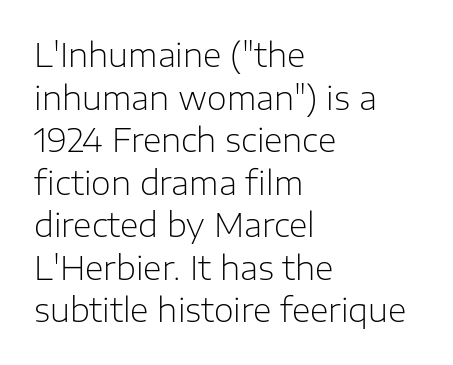
Q: Is the text bold? A: No.
Q: Is the text italic (slanted)? A: No, it is upright.
Q: Is the typeface a serif or a sans-serif typeface? A: Sans-serif.
Q: Is the text underlined? A: No.
Q: How is the paragraph aligned? A: Left-aligned.
Q: Is the spacing between letters normal or unusually wide? A: Normal.
Q: Is the spacing between lines tight, normal or loose? A: Normal.
Q: Width (condensed, normal, or wide)? A: Normal.
Q: Stroke contrast? A: Low.
Q: x-height? A: Medium.
Q: Monospaced? A: No.
